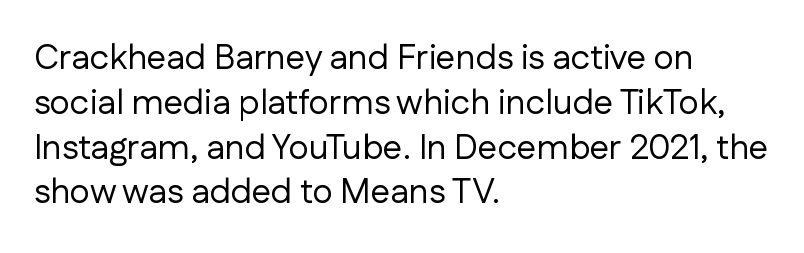
Alignment: flush left. Clear beneath every line of the passage. Posture: straight, roman, zero tilt. This reads as an unemphasized weight, regular at the heaviest. A typesetter would label this face a sans. Honestly, the letter spacing is just normal — you wouldn't notice it.
